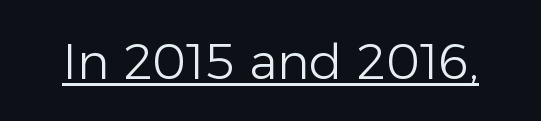
Q: Is the text bold? A: No.
Q: Is the text italic (slanted)? A: No, it is upright.
Q: Is the typeface a serif or a sans-serif typeface? A: Sans-serif.
Q: Is the text underlined? A: Yes.
Q: Is the spacing between letters normal or unusually wide? A: Normal.
Q: Width (condensed, normal, or wide)? A: Normal.
Q: Stroke contrast? A: Low.
Q: x-height? A: Medium.
Q: Monospaced? A: No.
